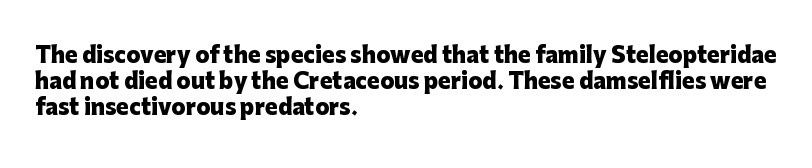
Q: Is the text bold? A: Yes.
Q: Is the text italic (slanted)? A: No, it is upright.
Q: Is the text underlined? A: No.
Q: How is the paragraph aligned? A: Left-aligned.
Q: Is the spacing between letters normal or unusually wide? A: Normal.
Q: Is the spacing between lines tight, normal or loose? A: Normal.
